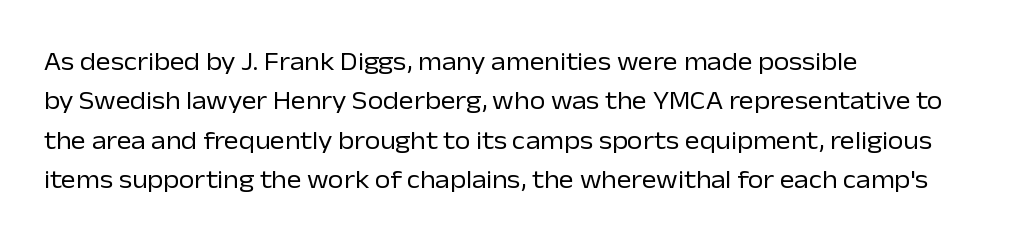
The image shows 25 px text type, upright; set left-aligned, normal line spacing (1.58x), normal letter spacing, not underlined.
